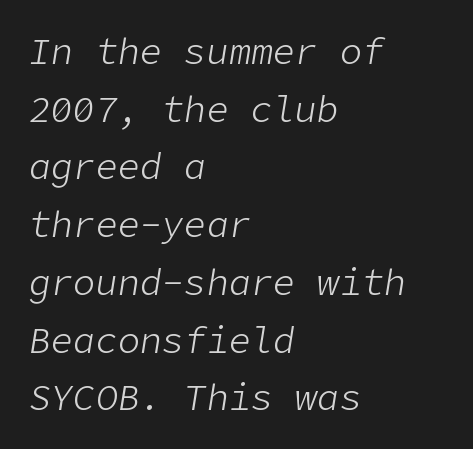
Q: Is the text bold? A: No.
Q: Is the text italic (slanted)? A: Yes, it leans right by about 9 degrees.
Q: Is the text underlined? A: No.
Q: How is the paragraph aligned? A: Left-aligned.
Q: Is the spacing between letters normal or unusually wide? A: Normal.
Q: Is the spacing between lines tight, normal or loose? A: Normal.
Q: Width (condensed, normal, or wide)? A: Normal.
Q: Stroke contrast? A: Low.
Q: x-height? A: Medium.
